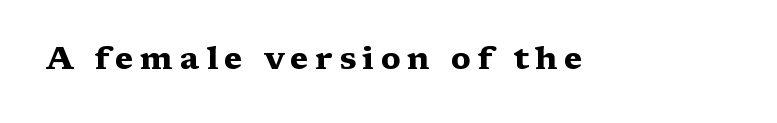
Beneath every word, the page is bare. Strokes here are thick enough to call this a true bold. Ascenders rise straight up at ninety degrees. Is this a fixed-width face? No — the glyphs have proportional, varying widths.
